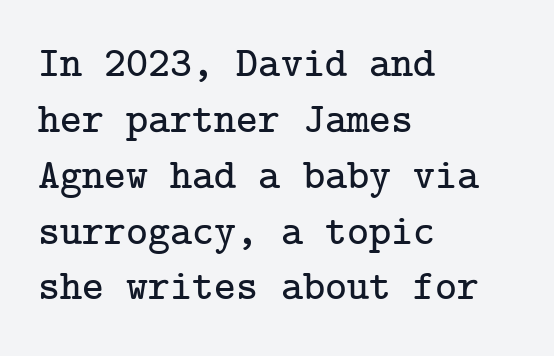
Q: Is the text italic (slanted)? A: No, it is upright.
Q: Is the typeface a serif or a sans-serif typeface? A: Serif.
Q: Is the text underlined? A: No.
Q: How is the paragraph aligned? A: Left-aligned.
Q: Is the spacing between letters normal or unusually wide? A: Normal.
Q: Is the spacing between lines tight, normal or loose? A: Normal.
Q: Width (condensed, normal, or wide)? A: Normal.
Q: Stroke contrast? A: Low.
Q: x-height? A: Medium.
